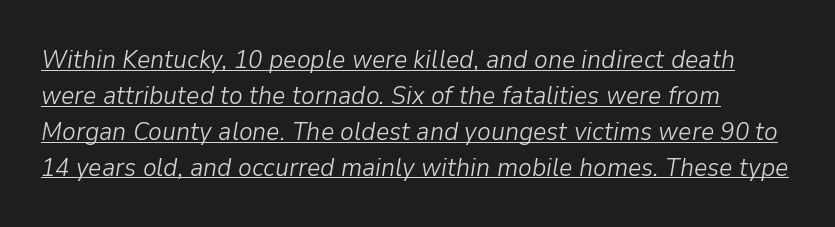
Q: Is the text bold? A: No.
Q: Is the text italic (slanted)? A: Yes, it leans right by about 9 degrees.
Q: Is the text underlined? A: Yes.
Q: Is the spacing between letters normal or unusually wide? A: Normal.
Q: Is the spacing between lines tight, normal or loose? A: Normal.
